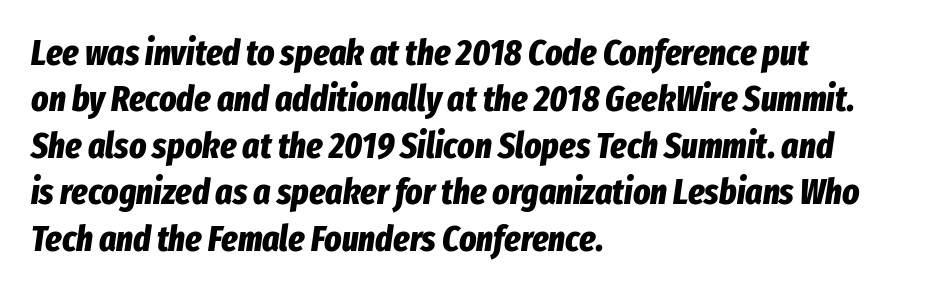
Pretty heavy lettering here — definitely bold. Character widths vary here, with narrow letters taking less room than wide ones. What's the leading like? Ordinary, nothing unusual. Beneath every word, the page is bare. The face used here is rendered with its standard letterfit. Leftover space on each line is placed entirely after the last word.
